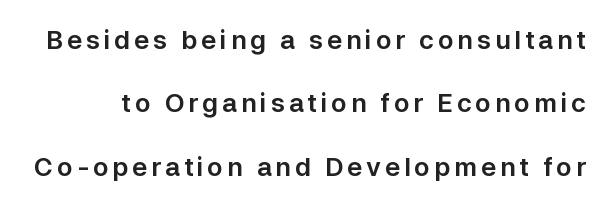
Q: Is the text italic (slanted)? A: No, it is upright.
Q: Is the text underlined? A: No.
Q: Is the spacing between lines tight, normal or loose? A: Loose.
